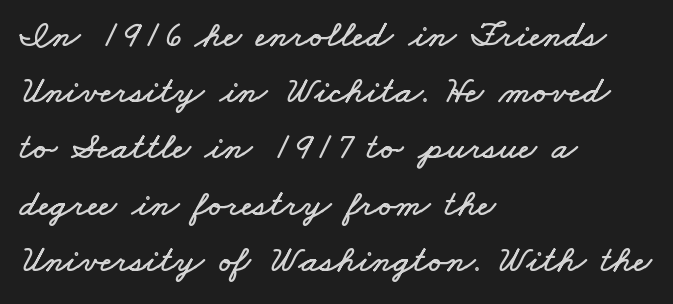
The image shows 38 px wide type; set left-aligned, normal line spacing (1.48x), normal letter spacing, not underlined; low stroke contrast and a small x-height.
